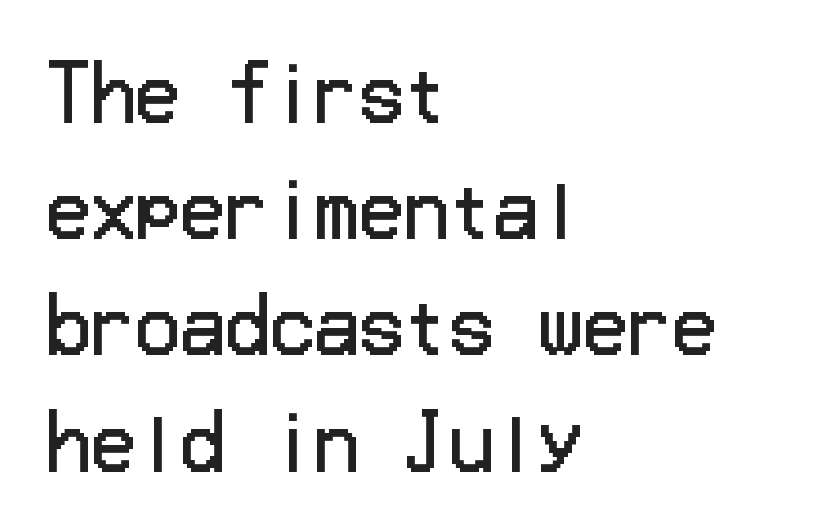
Q: Is the text bold? A: No.
Q: Is the text italic (slanted)? A: No, it is upright.
Q: Is the typeface a serif or a sans-serif typeface? A: Sans-serif.
Q: Is the text underlined? A: No.
Q: How is the paragraph aligned? A: Left-aligned.
Q: Is the spacing between letters normal or unusually wide? A: Normal.
Q: Is the spacing between lines tight, normal or loose? A: Normal.
Q: Width (condensed, normal, or wide)? A: Normal.
Q: Stroke contrast? A: Low.
Q: x-height? A: Medium.
